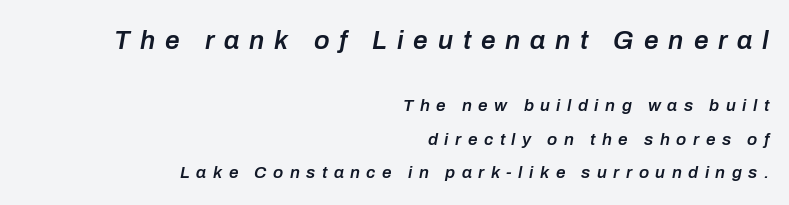
{"italic": "yes", "lean": "right", "slant_degrees": 10, "bold": "semi", "underline": "no", "align": "right", "line_spacing": "loose", "line_spacing_ratio": 1.97, "letter_spacing": "wide", "letter_spacing_em": 0.38, "larger_block": "first", "size_ratio": 1.53, "glyph_px": 26}
